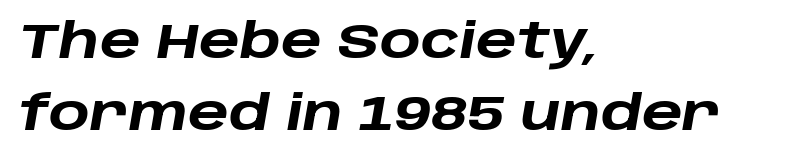
{"italic": "yes", "lean": "right", "slant_degrees": 10, "bold": "yes", "weight": "heavy", "width": "wide", "stroke_contrast": "low", "x_height": "large", "monospaced": "no", "underline": "no", "align": "left", "line_spacing": "normal", "line_spacing_ratio": 1.49, "letter_spacing": "normal", "letter_spacing_em": 0.0, "glyph_px": 48}
